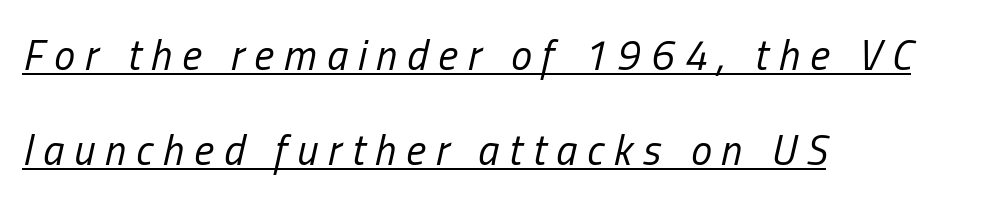
{"italic": "yes", "lean": "right", "slant_degrees": 13, "bold": "no", "weight": "regular", "width": "condensed", "stroke_contrast": "low", "x_height": "medium", "monospaced": "no", "underline": "yes", "align": "left", "line_spacing": "loose", "line_spacing_ratio": 2.26, "letter_spacing": "wide", "letter_spacing_em": 0.24, "glyph_px": 42}
